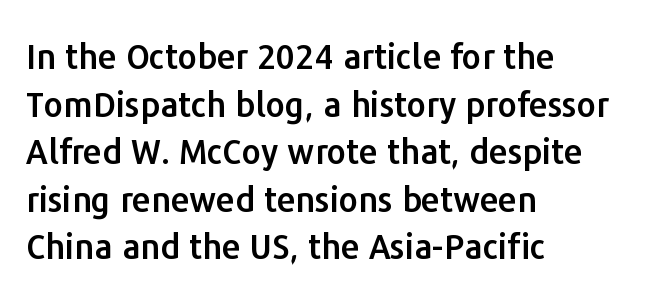
Q: Is the text italic (slanted)? A: No, it is upright.
Q: Is the typeface a serif or a sans-serif typeface? A: Sans-serif.
Q: Is the text underlined? A: No.
Q: How is the paragraph aligned? A: Left-aligned.
Q: Is the spacing between letters normal or unusually wide? A: Normal.
Q: Is the spacing between lines tight, normal or loose? A: Normal.
Q: Width (condensed, normal, or wide)? A: Normal.
Q: Stroke contrast? A: Low.
Q: x-height? A: Medium.
Q: Monospaced? A: No.
